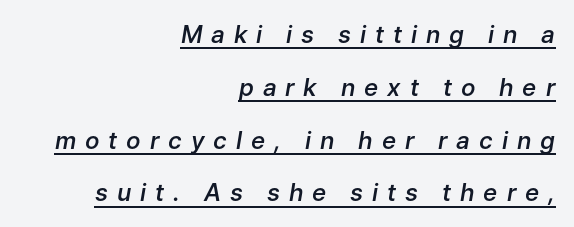
The image shows 24 px text type, italic (leaning right); set right-aligned, loose line spacing (2.2x), unusually wide letter spacing (+0.37 em), underlined.
